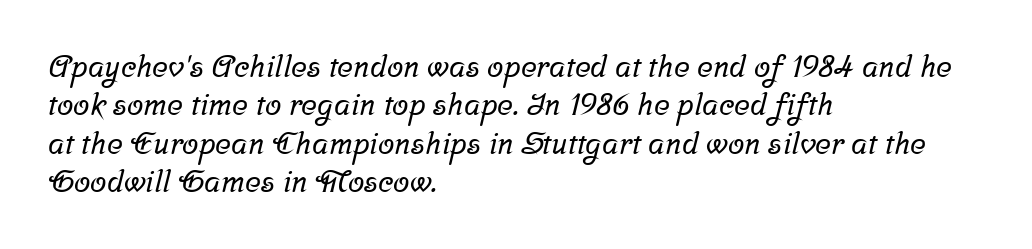
The image shows 30 px text type; set left-aligned, normal line spacing (1.28x), normal letter spacing, not underlined; low stroke contrast and a medium x-height.
